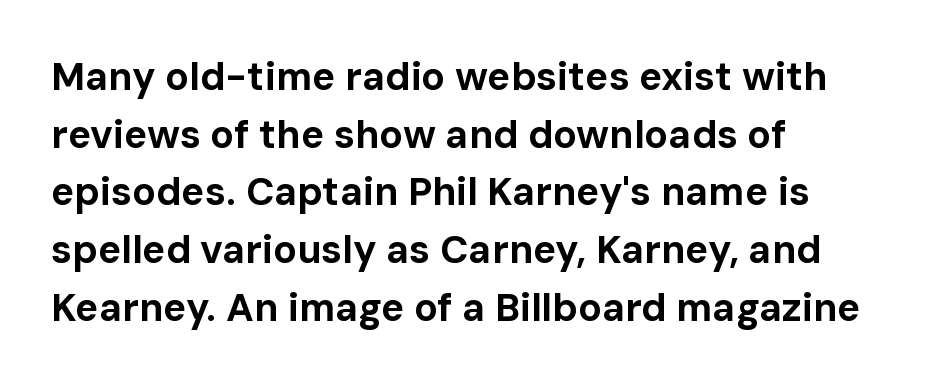
The rendering uses natural spacing where letterforms have individual widths. In terms of letterform style, serifs are entirely absent. Characters remain perfectly vertical along every line. The words here are not underlined. What stands out about the letter spacing? Nothing — it is the standard amount.
